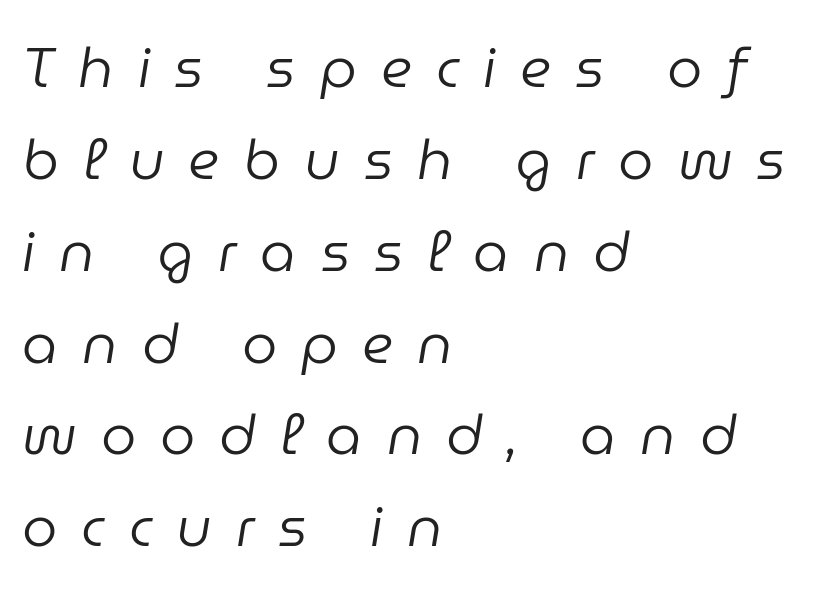
The image shows 56 px regular-weight type, italic (leaning right); set left-aligned, normal line spacing (1.64x), unusually wide letter spacing (+0.43 em), not underlined; low stroke contrast and a medium x-height.
